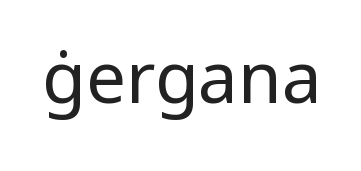
Proportional: the letters do not fall into vertical columns. The passage shown is not bold in any degree. Examine the stroke ends and you'll find no serifs. Each row of text sits above clean, open space. No extra tracking has been applied to these lines. In terms of posture, this sample is upright.
